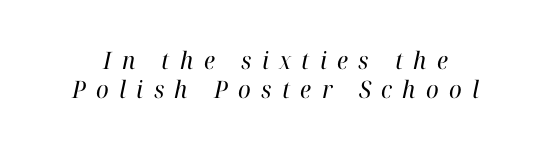
Q: Is the text bold? A: No.
Q: Is the text italic (slanted)? A: Yes, it leans right by about 12 degrees.
Q: Is the text underlined? A: No.
Q: Is the spacing between letters normal or unusually wide? A: Unusually wide.
